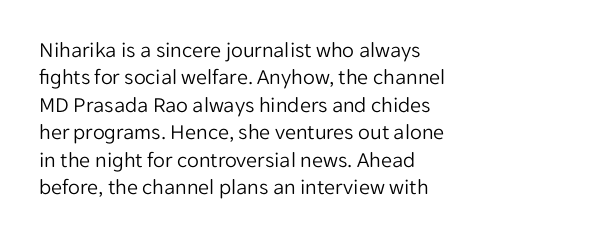
The image shows 22 px text type, upright; set left-aligned, normal line spacing (1.25x), normal letter spacing, not underlined.
